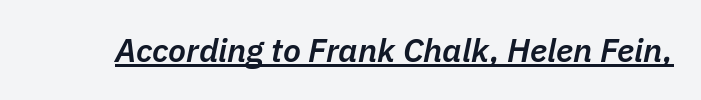
Is this a fixed-width face? No — the glyphs have proportional, varying widths. Tracking value appears to be zero — textbook default spacing. A rule runs beneath these lines of type. The letters are semibold — heavier than regular but short of a full bold. The whole block is typeset with a tilt.
